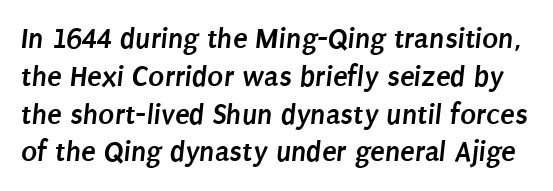
Q: Is the text bold? A: Yes.
Q: Is the typeface a serif or a sans-serif typeface? A: Sans-serif.
Q: Is the text underlined? A: No.
Q: Is the spacing between letters normal or unusually wide? A: Normal.
Q: Is the spacing between lines tight, normal or loose? A: Normal.
Q: Width (condensed, normal, or wide)? A: Condensed.
Q: Stroke contrast? A: Low.
Q: x-height? A: Large.
Q: Monospaced? A: No.
